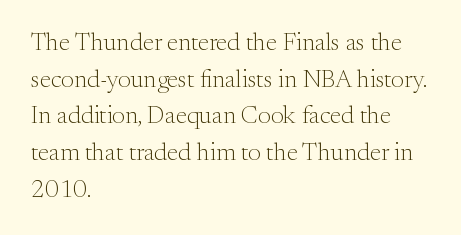
{"italic": "no", "bold": "no", "underline": "no", "align": "left", "line_spacing": "normal", "line_spacing_ratio": 1.47, "letter_spacing": "normal", "letter_spacing_em": 0.0, "glyph_px": 25}
